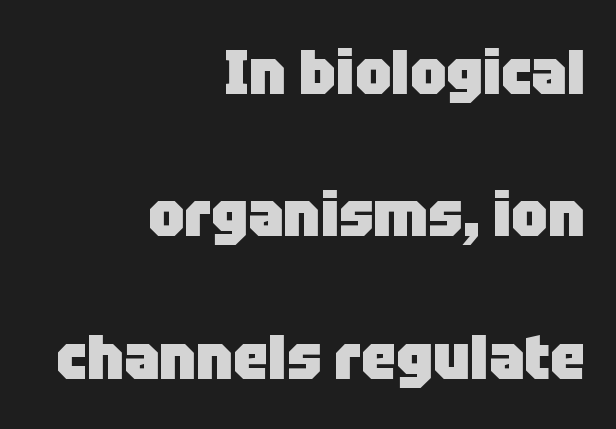
{"serif": "no", "italic": "no", "bold": "yes", "weight": "heavy", "width": "normal", "stroke_contrast": "low", "x_height": "large", "monospaced": "no", "underline": "no", "align": "right", "line_spacing": "loose", "line_spacing_ratio": 2.26, "letter_spacing": "normal", "letter_spacing_em": 0.0, "glyph_px": 63}
